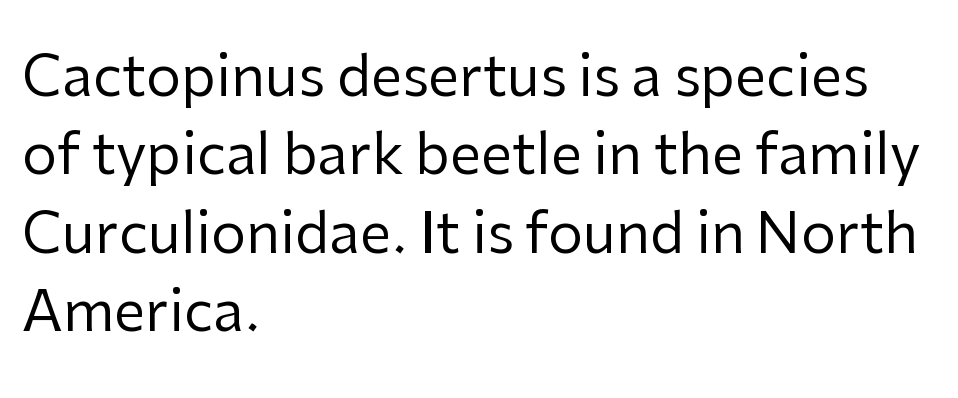
The image shows 56 px regular-weight sans-serif type, upright; set left-aligned, normal line spacing (1.4x), normal letter spacing, not underlined; low stroke contrast and a medium x-height.
